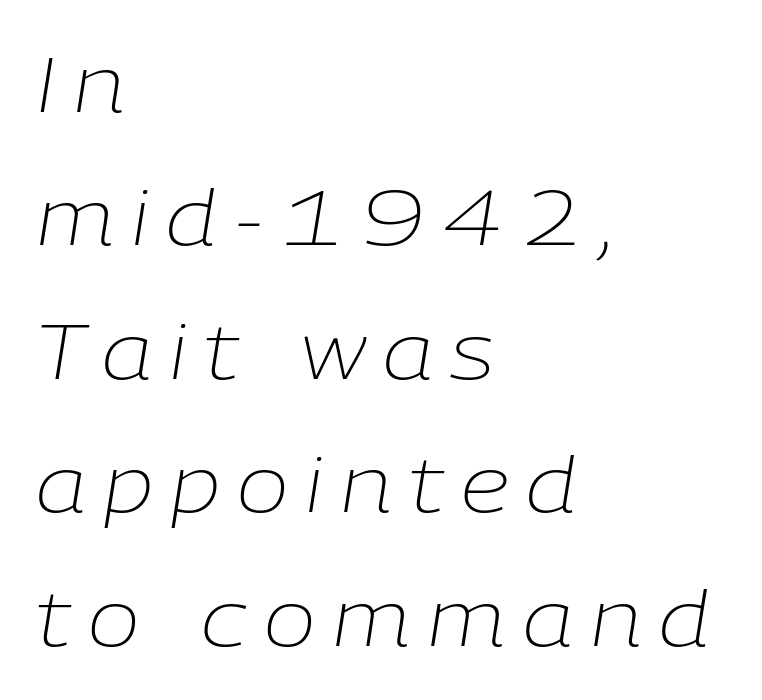
Proportional: the letters do not fall into vertical columns. The characters are drawn with everyday or finer stroke widths. Honestly, the letter spacing is so wide it's the main thing you notice. Slanted lettering throughout. A clean baseline with only descenders dipping below it.
